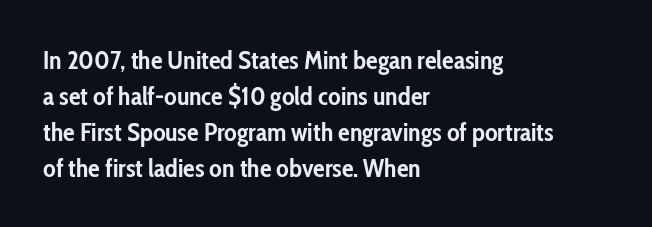
The image shows 26 px bold type, upright; set left-aligned, normal line spacing (1.38x), normal letter spacing, not underlined.
